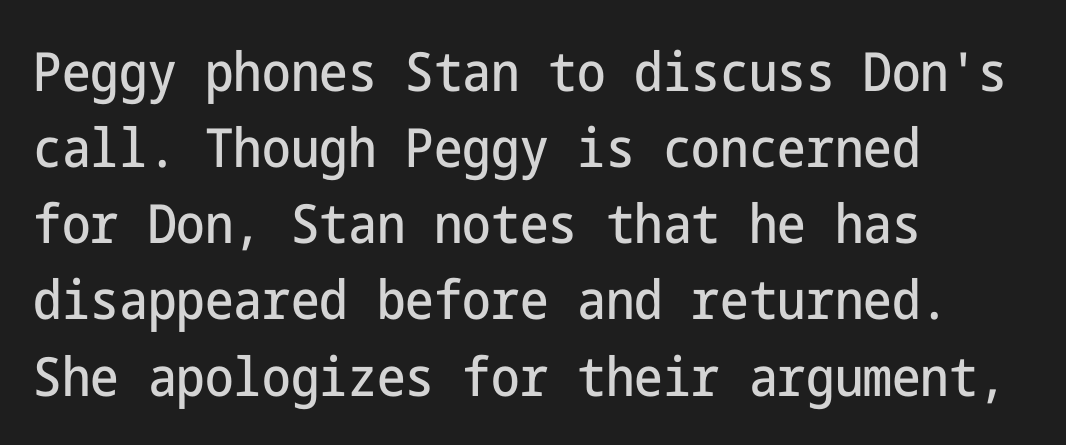
Check where the strokes stop: nothing finishes them off — pure sans. The vertical gap from one line to the next is medium. These lines were composed using upright roman letters. Compared with a centered layout, this one pins lines to the left instead. Honestly, the letter spacing is just normal — you wouldn't notice it. The space beneath each line is pristine and unruled.
